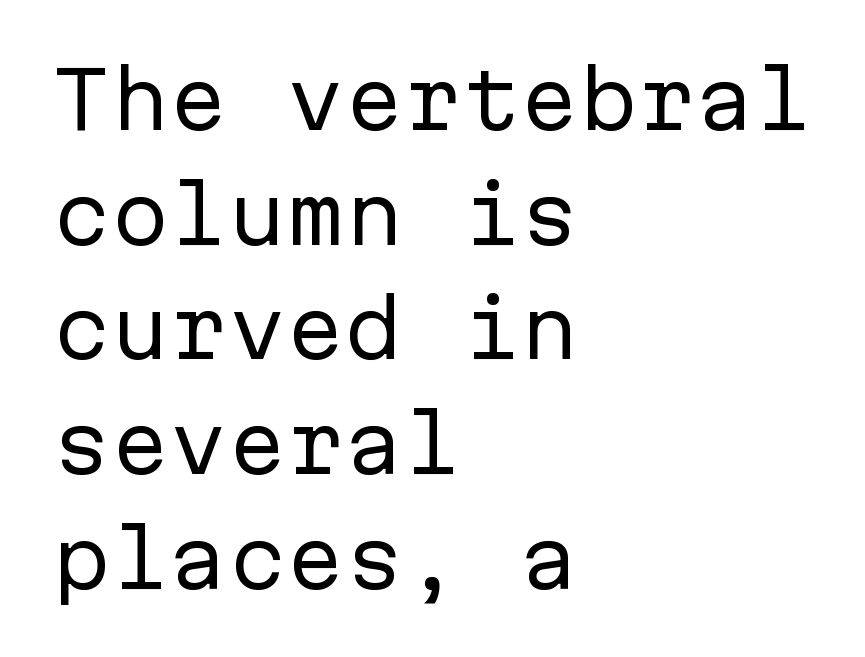
Where is the straight margin? On the left. Rows of type keep a routine distance in the vertical direction. The letters stand upright; this is a roman face. The specimen omits any rule beneath the text block's lines.
